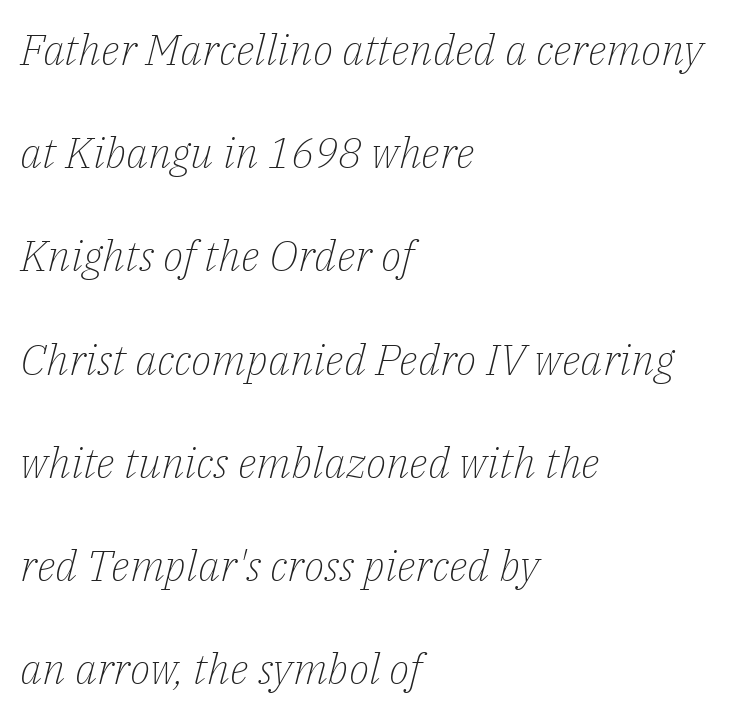
The image shows 43 px light serif type, italic (leaning right); set left-aligned, loose line spacing (2.4x), normal letter spacing, not underlined; low stroke contrast and a medium x-height.
